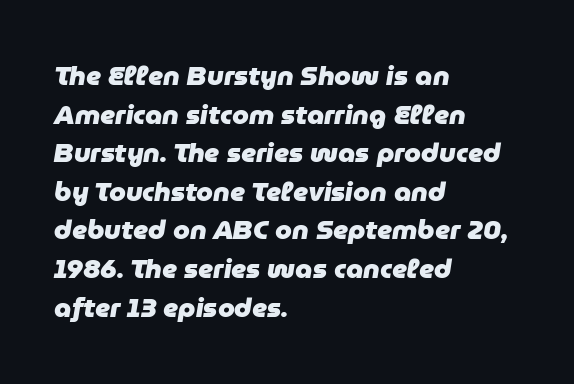
The image shows 27 px bold type, italic (leaning right); set left-aligned, normal line spacing (1.43x), normal letter spacing, not underlined.
